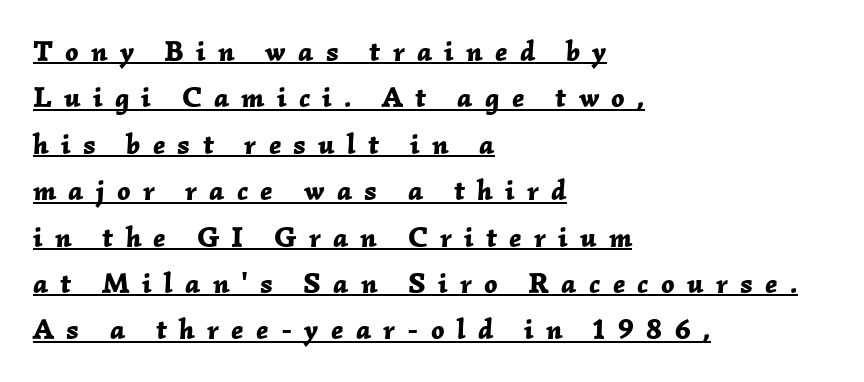
The rendering applies a slant to the glyphs. Does extra space separate the letters? Yes, quite a lot of it. If you drew a ruler down the left edge, every line would touch it. Like a heading marked for emphasis, these lines bear an underscore. Evenly set lines give the paragraph a standard silhouette. The rendering uses natural spacing where letterforms have individual widths.
